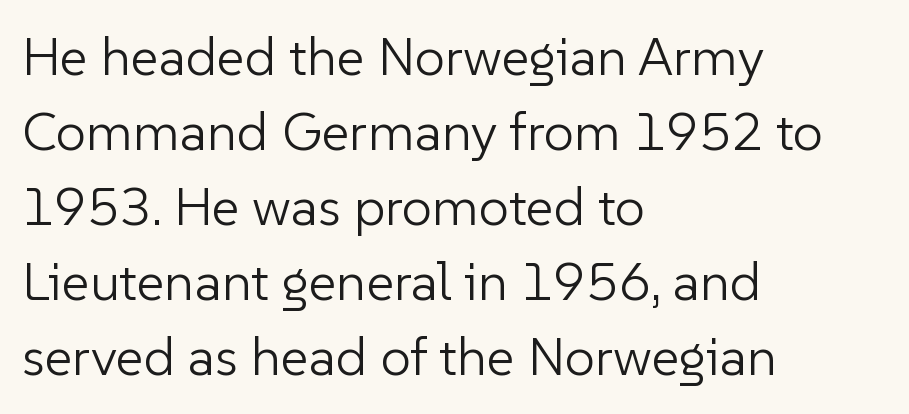
Q: Is the text bold? A: No.
Q: Is the text italic (slanted)? A: No, it is upright.
Q: Is the typeface a serif or a sans-serif typeface? A: Sans-serif.
Q: Is the text underlined? A: No.
Q: How is the paragraph aligned? A: Left-aligned.
Q: Is the spacing between letters normal or unusually wide? A: Normal.
Q: Is the spacing between lines tight, normal or loose? A: Normal.
Q: Width (condensed, normal, or wide)? A: Normal.
Q: Stroke contrast? A: Low.
Q: x-height? A: Medium.
Q: Monospaced? A: No.
